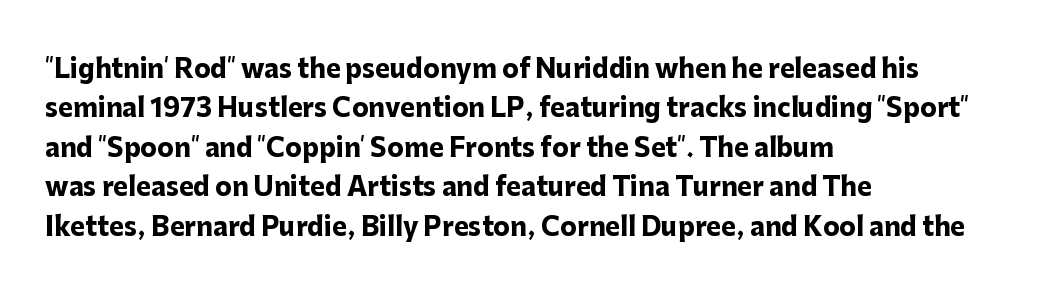
The image shows 25 px bold type, upright; set left-aligned, normal line spacing (1.58x), normal letter spacing, not underlined.
